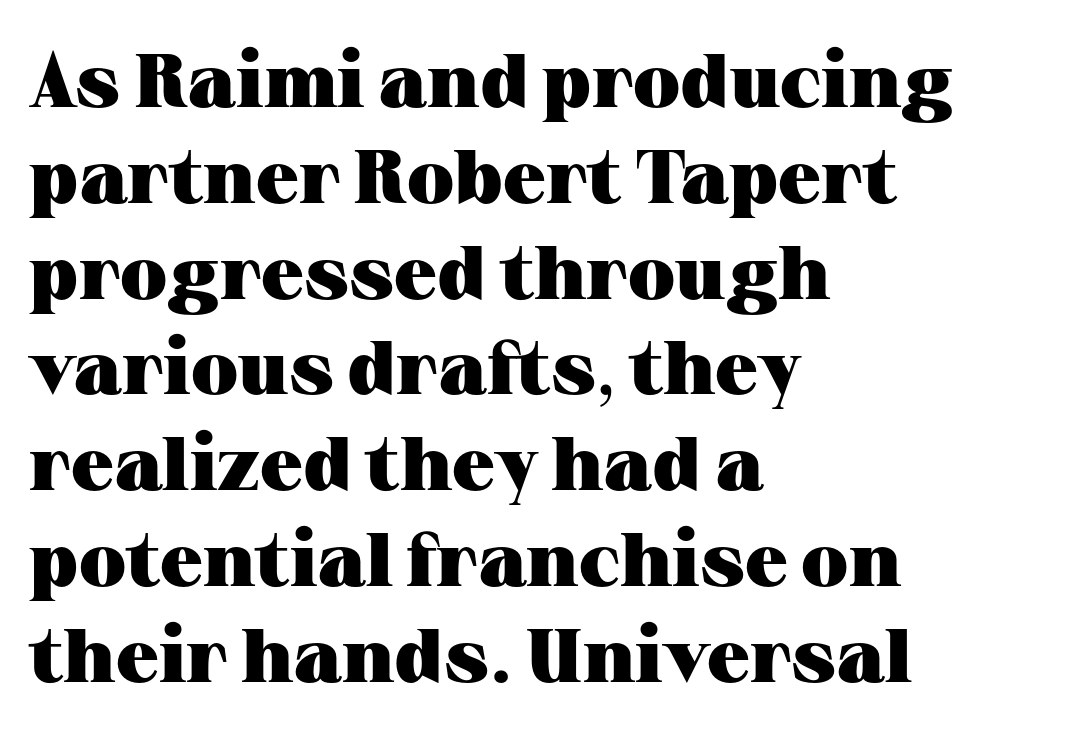
The image shows 76 px heavy, wide serif type, upright; set left-aligned, normal line spacing (1.26x), normal letter spacing, not underlined; medium stroke contrast and a medium x-height.
